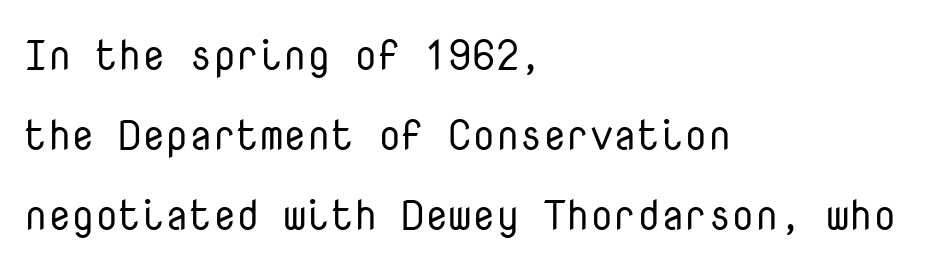
The image shows 42 px regular-weight sans-serif type, upright, monospaced; set left-aligned, loose line spacing (1.91x), normal letter spacing, not underlined; low stroke contrast and a medium x-height.
